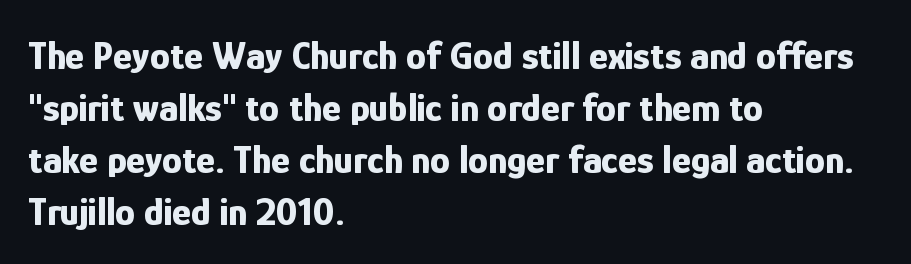
The strip under each line holds only bare page. Spacing between characters is what you'd get straight out of the box. It's the straight-up-and-down kind of type. Note the varied advance widths — an 'i' is clearly narrower than an 'm'.
